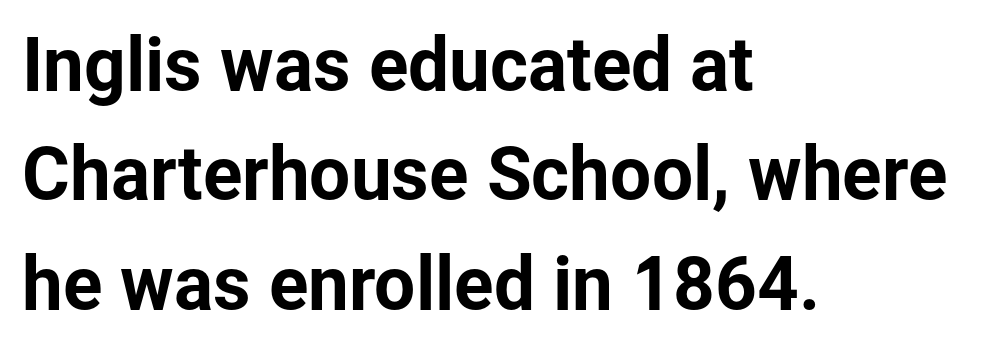
Upright lettering throughout. The words here are not underlined. The characters display no serif detailing; their extremities are plain. Line beginnings align vertically; line endings do not.
